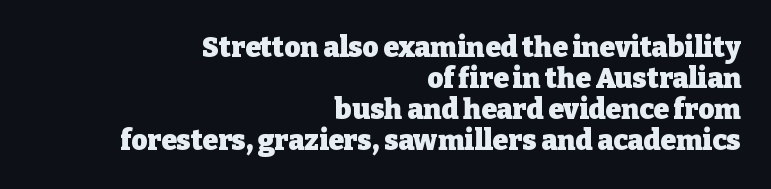
The image shows 28 px heavy serif type, upright; set right-aligned, tight line spacing (1.11x), normal letter spacing, not underlined; low stroke contrast and a medium x-height.
